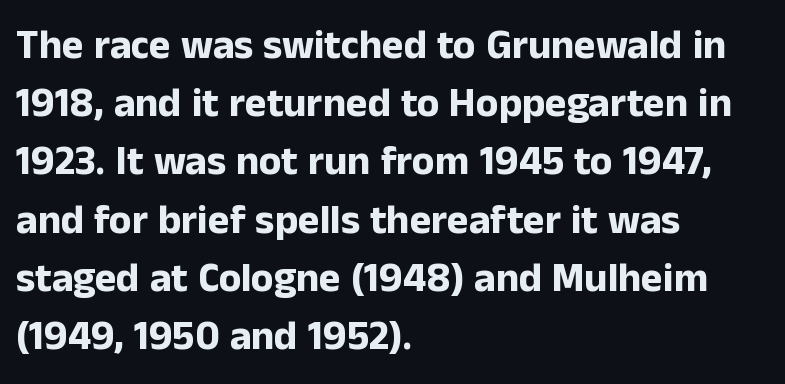
The image shows 41 px bold sans-serif type, upright; set left-aligned, normal line spacing (1.42x), normal letter spacing, not underlined; low stroke contrast and a medium x-height.
